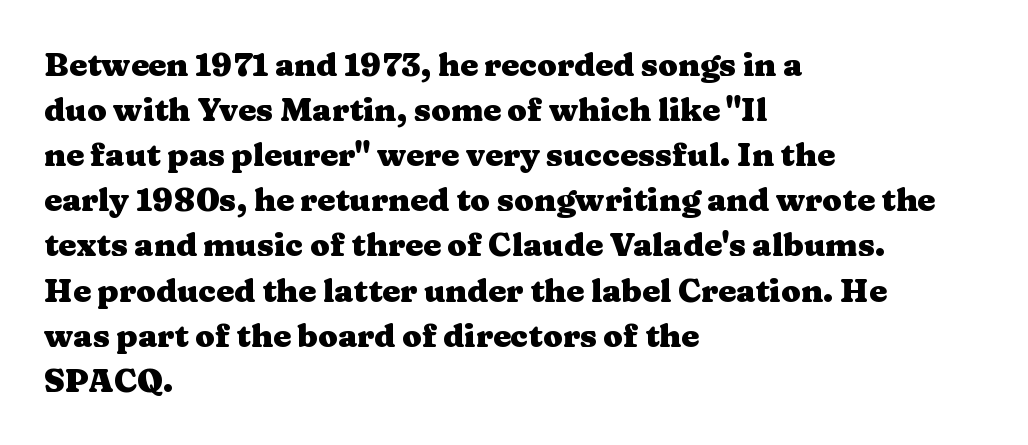
Q: Is the text bold? A: Yes.
Q: Is the text italic (slanted)? A: No, it is upright.
Q: Is the typeface a serif or a sans-serif typeface? A: Serif.
Q: Is the text underlined? A: No.
Q: How is the paragraph aligned? A: Left-aligned.
Q: Is the spacing between letters normal or unusually wide? A: Normal.
Q: Is the spacing between lines tight, normal or loose? A: Normal.
Q: Width (condensed, normal, or wide)? A: Wide.
Q: Stroke contrast? A: Medium.
Q: x-height? A: Medium.
Q: Monospaced? A: No.
